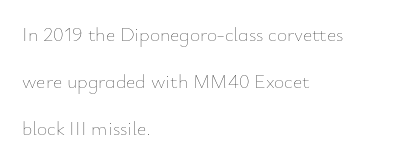
{"italic": "no", "bold": "no", "underline": "no", "align": "left", "line_spacing": "loose", "line_spacing_ratio": 2.35, "letter_spacing": "normal", "letter_spacing_em": 0.0, "glyph_px": 20}
